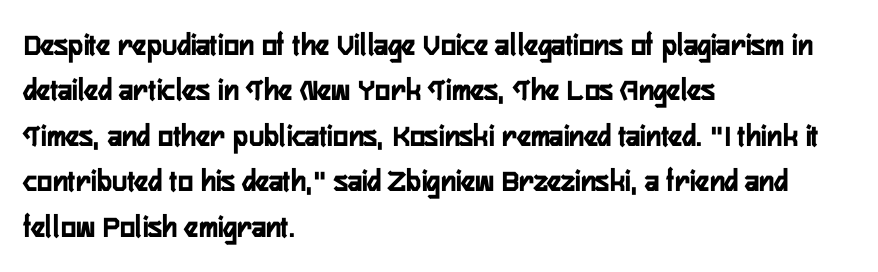
The image shows 32 px condensed sans-serif type, upright; set left-aligned, normal line spacing (1.42x), normal letter spacing, not underlined; low stroke contrast and a medium x-height.
